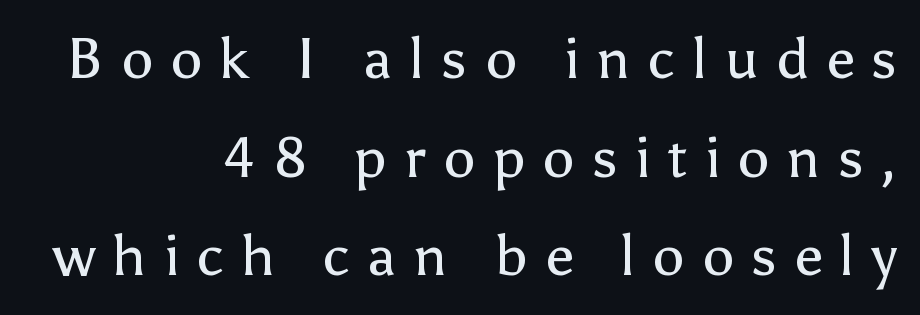
Q: Is the text bold? A: No.
Q: Is the text italic (slanted)? A: No, it is upright.
Q: Is the typeface a serif or a sans-serif typeface? A: Sans-serif.
Q: Is the text underlined? A: No.
Q: How is the paragraph aligned? A: Right-aligned.
Q: Is the spacing between letters normal or unusually wide? A: Unusually wide.
Q: Width (condensed, normal, or wide)? A: Normal.
Q: Stroke contrast? A: Low.
Q: x-height? A: Medium.
Q: Monospaced? A: No.
